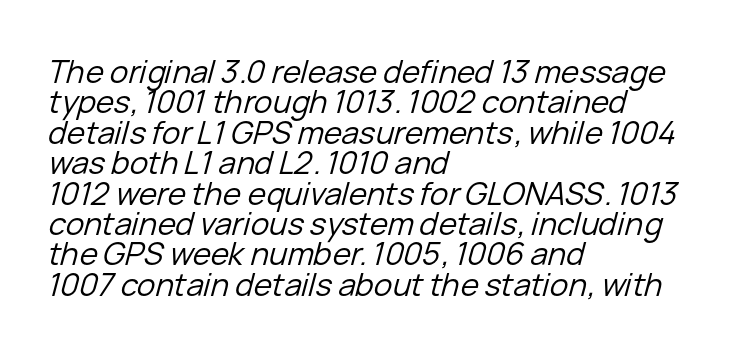
Students, observe: this is what under-led, compact text looks like. Each word holds together tightly as a unit, with standard inter-letter gaps. A classic flush-left, rag-right setting is used for this passage. Stem width sits at or under what a default text font uses. An italicized treatment has been applied to the whole sample.
